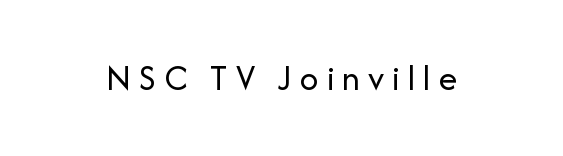
Q: Is the text bold? A: No.
Q: Is the text italic (slanted)? A: No, it is upright.
Q: Is the typeface a serif or a sans-serif typeface? A: Sans-serif.
Q: Is the text underlined? A: No.
Q: Is the spacing between letters normal or unusually wide? A: Unusually wide.
Q: Width (condensed, normal, or wide)? A: Normal.
Q: Stroke contrast? A: Low.
Q: x-height? A: Medium.
Q: Monospaced? A: No.
